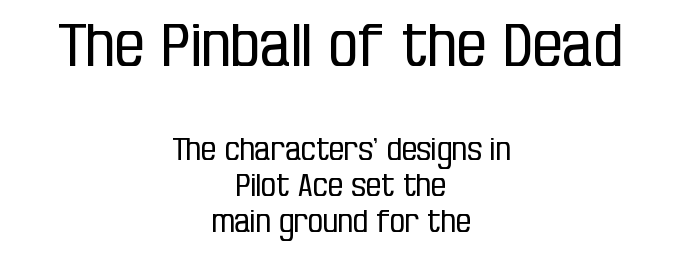
{"serif": "no", "italic": "no", "bold": "no", "weight": "regular", "width": "condensed", "stroke_contrast": "low", "x_height": "large", "monospaced": "no", "underline": "no", "align": "center", "line_spacing_ratio": 1.2, "letter_spacing": "normal", "letter_spacing_em": 0.0, "larger_block": "first", "size_ratio": 1.97, "glyph_px": 59}
